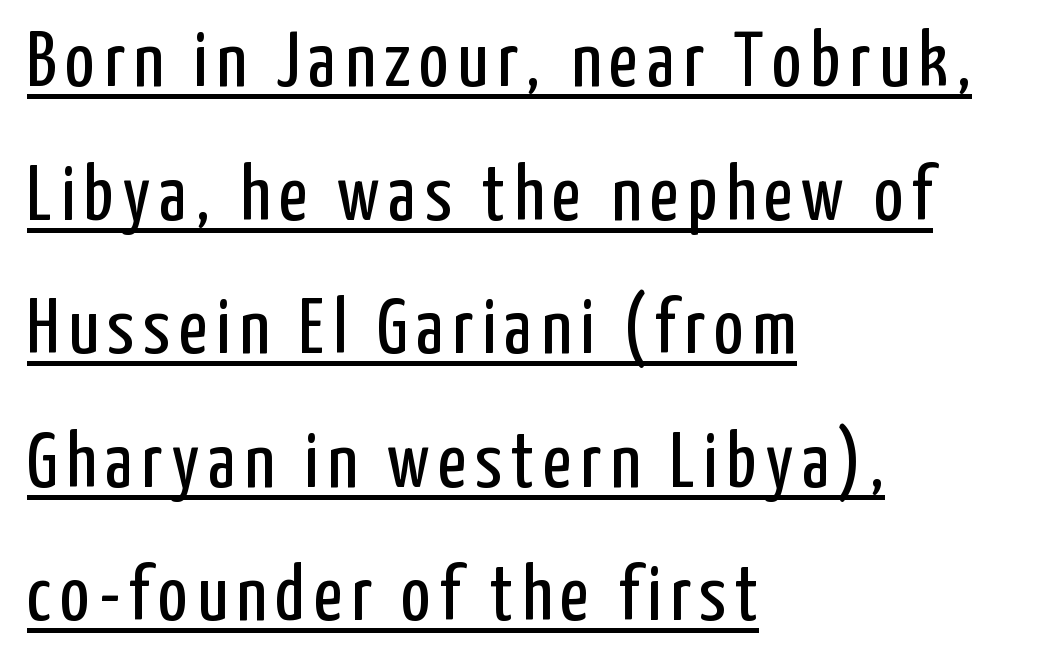
Q: Is the text bold? A: No.
Q: Is the text italic (slanted)? A: No, it is upright.
Q: Is the typeface a serif or a sans-serif typeface? A: Sans-serif.
Q: Is the text underlined? A: Yes.
Q: How is the paragraph aligned? A: Left-aligned.
Q: Is the spacing between lines tight, normal or loose? A: Normal.
Q: Width (condensed, normal, or wide)? A: Condensed.
Q: Stroke contrast? A: Low.
Q: x-height? A: Medium.
Q: Monospaced? A: No.
